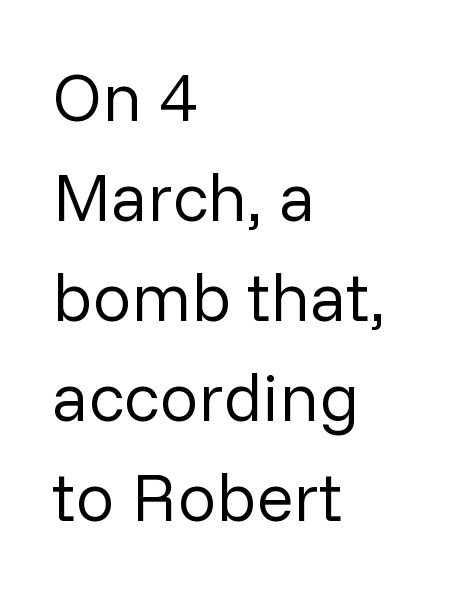
The rendering uses natural spacing where letterforms have individual widths. Letter spacing: default. Designer's note — italics off, roman on. The setting favours the left margin, as ordinary paragraphs usually do. Glance below the letters and you will spot only blank space. Vertical spacing — default.
